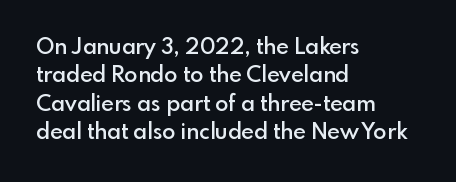
The image shows 22 px text type, upright; set left-aligned, normal line spacing (1.29x), normal letter spacing, not underlined.
